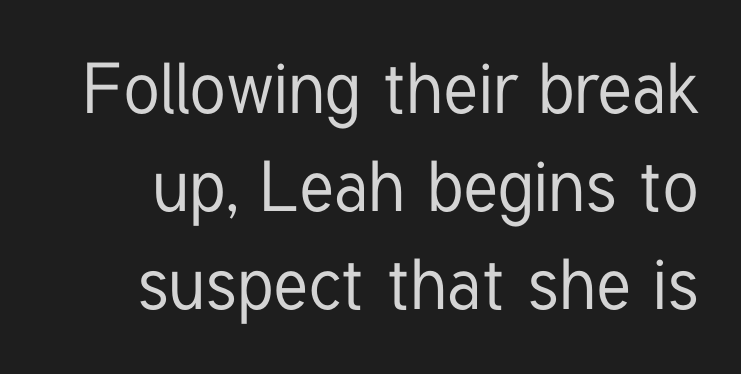
Do the letters lean? They stand straight. Classification — sans serif. Line spacing here is normal. The letters advance in unequal steps, a hallmark of proportional type. The gaps between neighbouring characters are ordinary and unremarkable.
